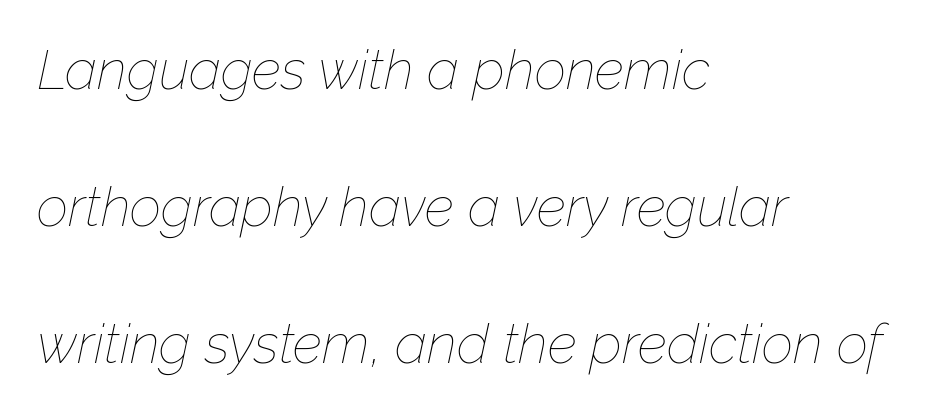
The image shows 55 px thin type, italic (leaning right); set left-aligned, loose line spacing (2.49x), normal letter spacing, not underlined; low stroke contrast and a medium x-height.
